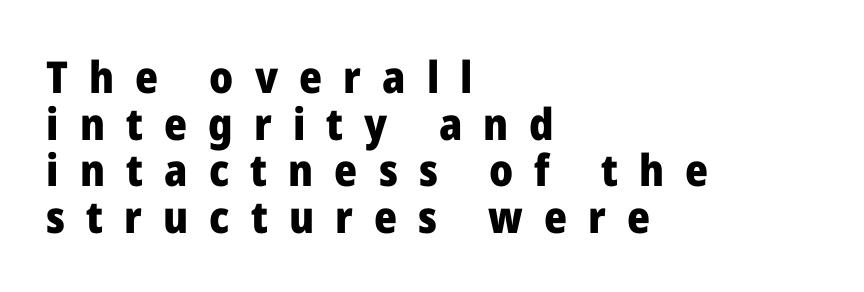
The image shows 44 px heavy sans-serif type, upright; set left-aligned, tight line spacing (1.06x), unusually wide letter spacing (+0.48 em), not underlined; low stroke contrast and a medium x-height.
